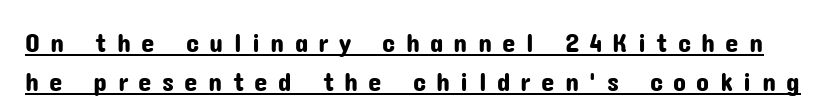
{"italic": "no", "underline": "yes", "line_spacing": "normal", "line_spacing_ratio": 1.46, "letter_spacing": "wide", "letter_spacing_em": 0.38, "glyph_px": 27}
